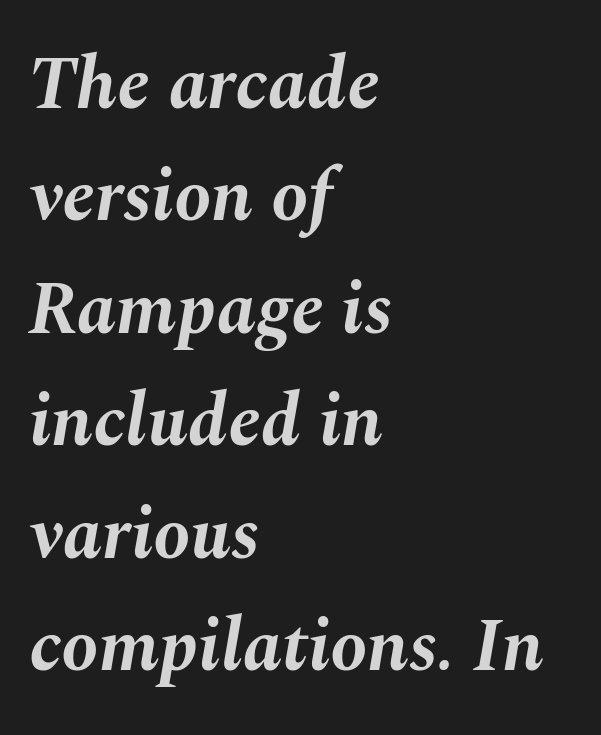
Q: Is the text bold? A: Yes.
Q: Is the text italic (slanted)? A: Yes, it leans right by about 10 degrees.
Q: Is the text underlined? A: No.
Q: How is the paragraph aligned? A: Left-aligned.
Q: Is the spacing between letters normal or unusually wide? A: Normal.
Q: Is the spacing between lines tight, normal or loose? A: Normal.
Q: Width (condensed, normal, or wide)? A: Normal.
Q: Stroke contrast? A: Medium.
Q: x-height? A: Medium.
Q: Monospaced? A: No.
